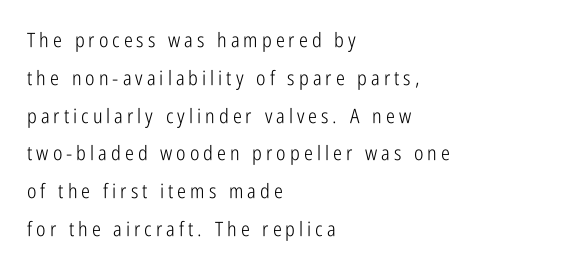
The space beneath each line is pristine and unruled. A typesetter would mark this as roman, not italic. This sample uses expanded letter spacing, leaving extra air between glyphs. Heft: none added — not bold. Horizontal alignment here is leftward, the default for most running prose.
